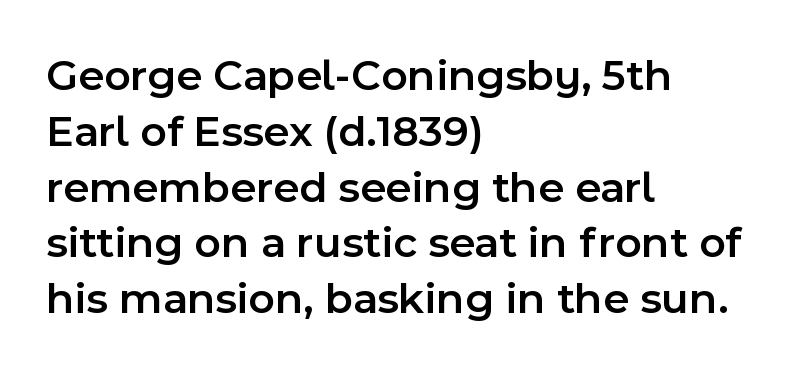
The image shows 45 px semibold sans-serif type, upright; set left-aligned, line spacing 1.24x, normal letter spacing, not underlined; a medium x-height.
